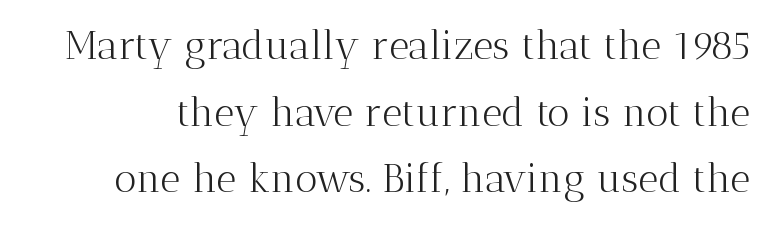
The image shows 39 px light serif type, upright; set line spacing 1.71x, normal letter spacing, not underlined; medium stroke contrast and a medium x-height.
